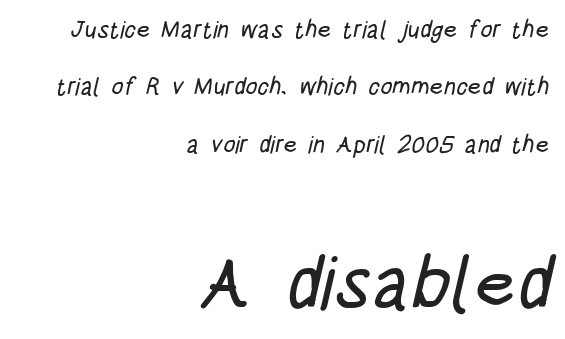
{"serif": "no", "width": "condensed", "stroke_contrast": "low", "x_height": "large", "monospaced": "no", "underline": "no", "align": "right", "line_spacing": "loose", "line_spacing_ratio": 2.39, "letter_spacing": "normal", "letter_spacing_em": 0.0, "larger_block": "second", "size_ratio": 3.04, "glyph_px": 73}
